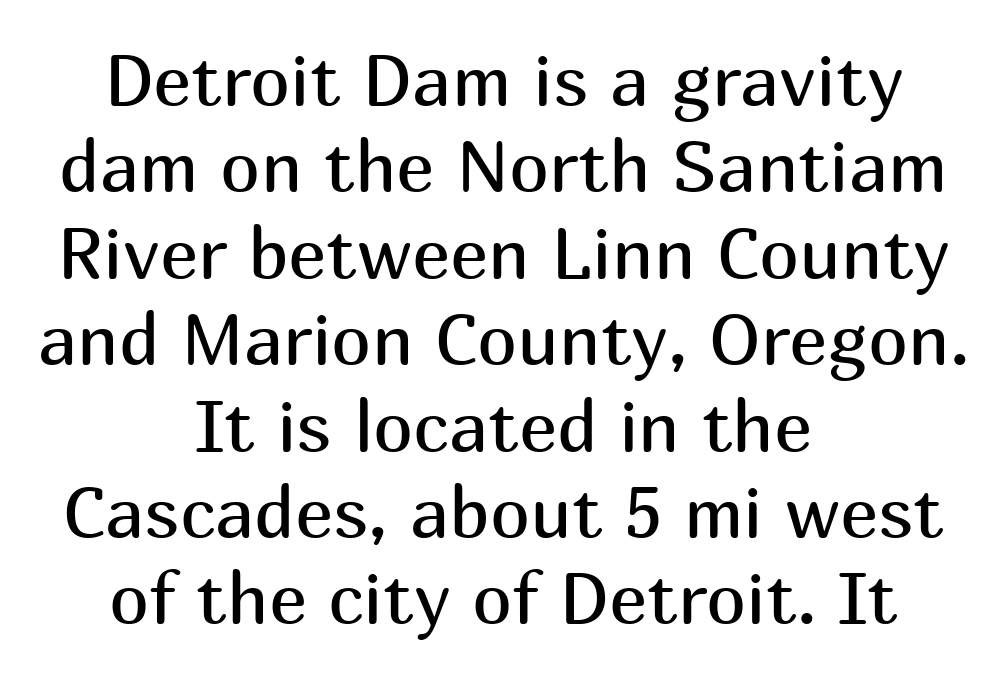
The image shows 72 px regular-weight sans-serif type, upright; set centered, line spacing 1.2x, normal letter spacing, not underlined; medium stroke contrast and a medium x-height.
